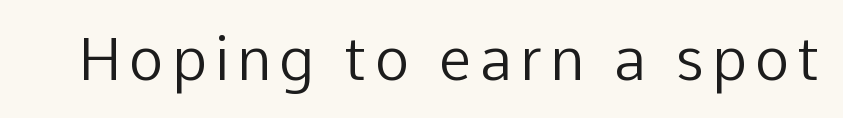
{"serif": "no", "italic": "no", "bold": "no", "weight": "regular", "width": "normal", "stroke_contrast": "low", "x_height": "medium", "monospaced": "no", "underline": "no", "glyph_px": 59}
